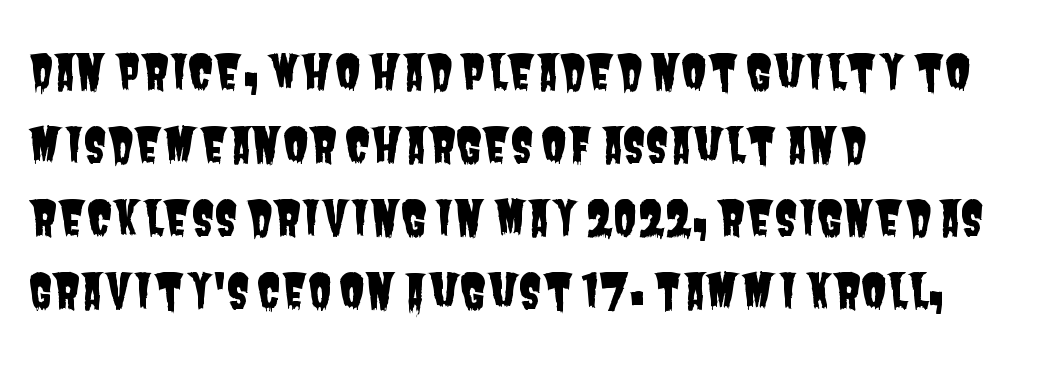
Q: Is the typeface a serif or a sans-serif typeface? A: Sans-serif.
Q: Is the text underlined? A: No.
Q: How is the paragraph aligned? A: Left-aligned.
Q: Is the spacing between letters normal or unusually wide? A: Normal.
Q: Is the spacing between lines tight, normal or loose? A: Normal.
Q: Width (condensed, normal, or wide)? A: Condensed.
Q: Stroke contrast? A: Low.
Q: x-height? A: Large.
Q: Monospaced? A: No.
